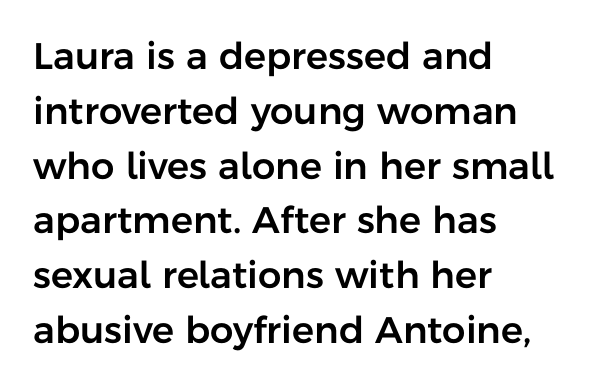
Q: Is the text italic (slanted)? A: No, it is upright.
Q: Is the typeface a serif or a sans-serif typeface? A: Sans-serif.
Q: Is the text underlined? A: No.
Q: How is the paragraph aligned? A: Left-aligned.
Q: Is the spacing between letters normal or unusually wide? A: Normal.
Q: Is the spacing between lines tight, normal or loose? A: Normal.
Q: Width (condensed, normal, or wide)? A: Normal.
Q: Stroke contrast? A: Low.
Q: x-height? A: Medium.
Q: Monospaced? A: No.
